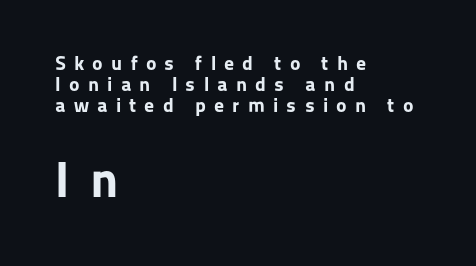
Typesetter's note — lower block bumped up in size, upper block left smaller. What kind of face is this? One without serifs — a sans. Reading down the column, the eye jumps only a short way to each next line. Unmarked baselines from the first word to the last.
